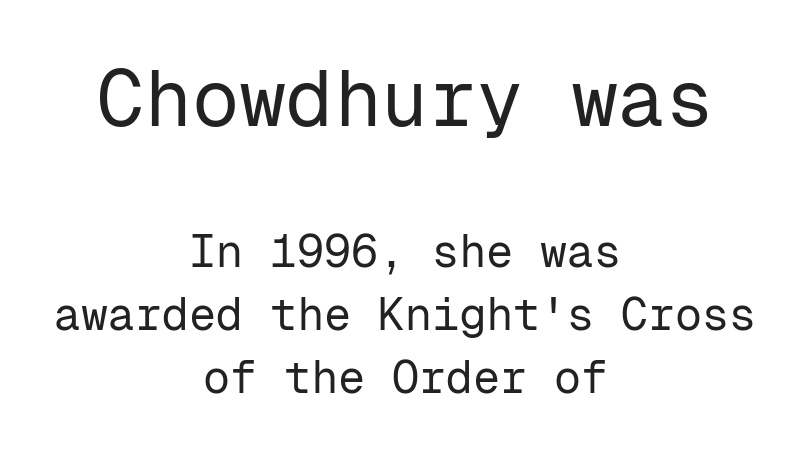
{"serif": "no", "italic": "no", "bold": "no", "weight": "regular", "width": "normal", "stroke_contrast": "low", "x_height": "medium", "monospaced": "yes", "underline": "no", "align": "center", "line_spacing": "normal", "line_spacing_ratio": 1.41, "letter_spacing": "normal", "letter_spacing_em": 0.0, "larger_block": "first", "size_ratio": 1.76, "glyph_px": 79}
